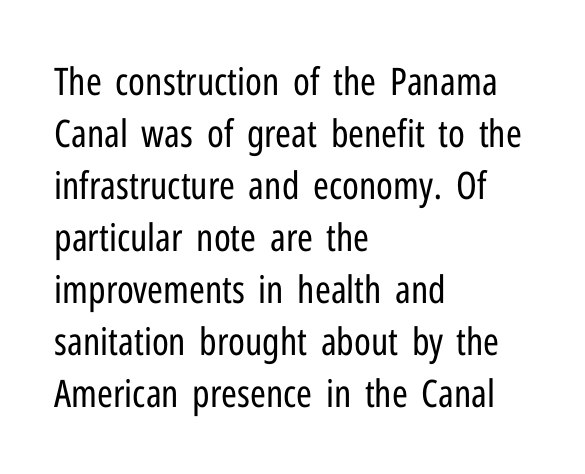
Q: Is the text bold? A: No.
Q: Is the text italic (slanted)? A: No, it is upright.
Q: Is the typeface a serif or a sans-serif typeface? A: Sans-serif.
Q: Is the text underlined? A: No.
Q: How is the paragraph aligned? A: Left-aligned.
Q: Is the spacing between letters normal or unusually wide? A: Normal.
Q: Is the spacing between lines tight, normal or loose? A: Normal.
Q: Width (condensed, normal, or wide)? A: Condensed.
Q: Stroke contrast? A: Low.
Q: x-height? A: Medium.
Q: Monospaced? A: No.
